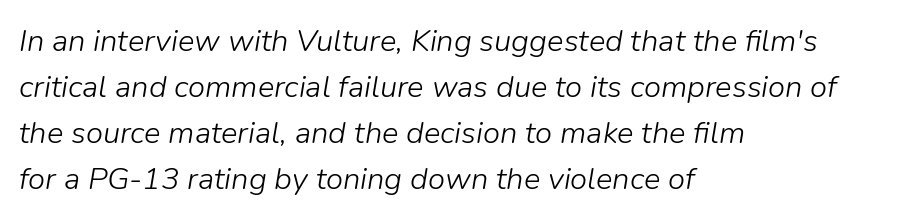
You could call the tracking neutral — neither tight nor loose. The typography opts for an oblique posture over an upright one. Is this a heavy cut? Hardly; it is regular or lighter. The passage shown is typed in a proportional face where columns would drift. The rag falls on the right side of this text block.
